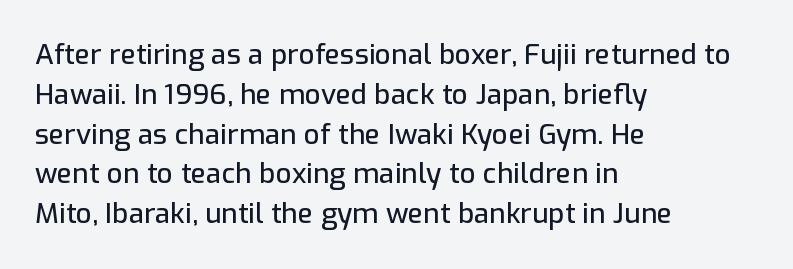
Q: Is the text italic (slanted)? A: No, it is upright.
Q: Is the typeface a serif or a sans-serif typeface? A: Sans-serif.
Q: Is the text underlined? A: No.
Q: How is the paragraph aligned? A: Left-aligned.
Q: Is the spacing between letters normal or unusually wide? A: Normal.
Q: Is the spacing between lines tight, normal or loose? A: Normal.
Q: Width (condensed, normal, or wide)? A: Normal.
Q: Stroke contrast? A: Low.
Q: x-height? A: Medium.
Q: Monospaced? A: No.
